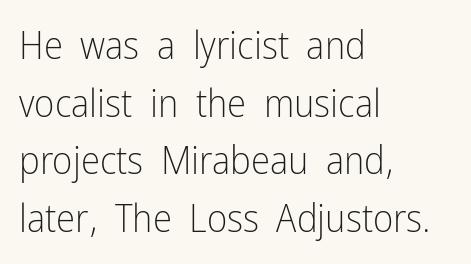
Summary of weight: not heavy and not bold. Check under the words: just untouched page. This sample keeps an unexceptional amount of space between lines. Rendered with straight, roman letterforms. Font category for this specimen: sans-serif. The passage shown has conventional tracking throughout.
